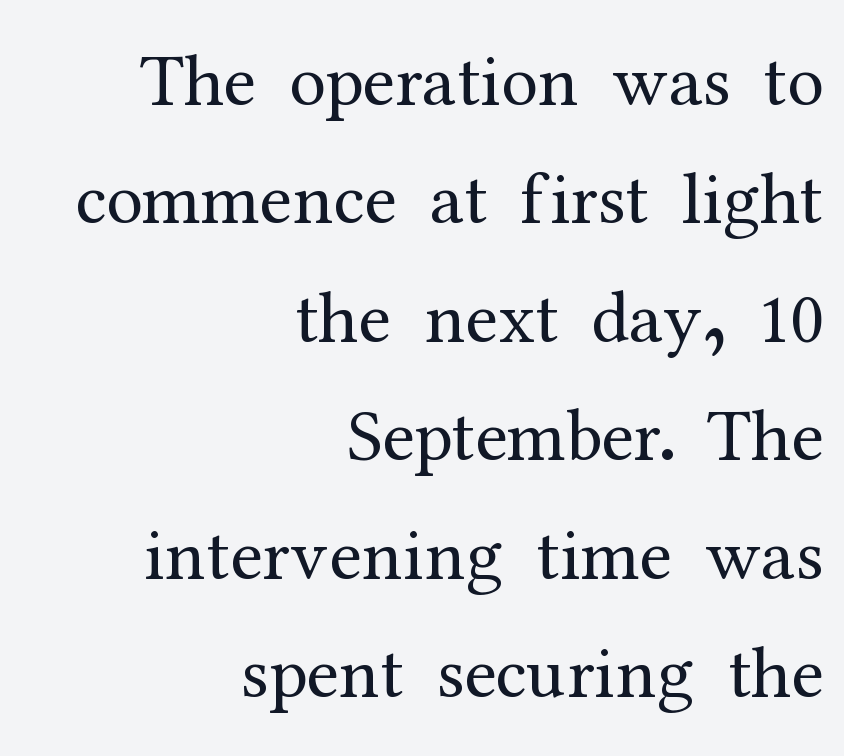
The image shows 74 px regular-weight serif type, upright; set right-aligned, normal line spacing (1.6x), normal letter spacing, not underlined; medium stroke contrast and a medium x-height.
